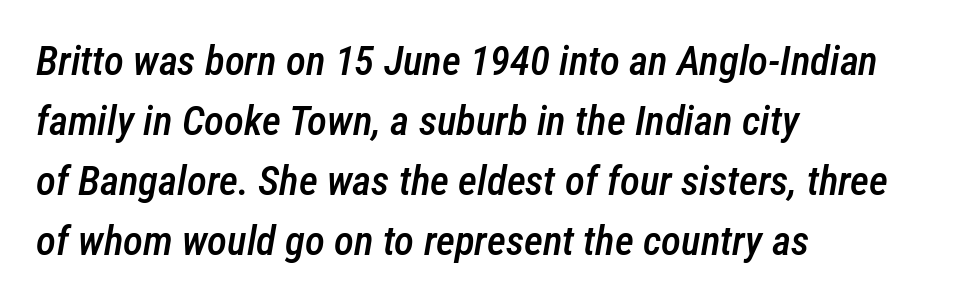
Q: Is the text bold? A: Semi-bold.
Q: Is the text italic (slanted)? A: Yes, it leans right by about 12 degrees.
Q: Is the text underlined? A: No.
Q: How is the paragraph aligned? A: Left-aligned.
Q: Is the spacing between letters normal or unusually wide? A: Normal.
Q: Is the spacing between lines tight, normal or loose? A: Normal.
Q: Width (condensed, normal, or wide)? A: Condensed.
Q: Stroke contrast? A: Low.
Q: x-height? A: Medium.
Q: Monospaced? A: No.
